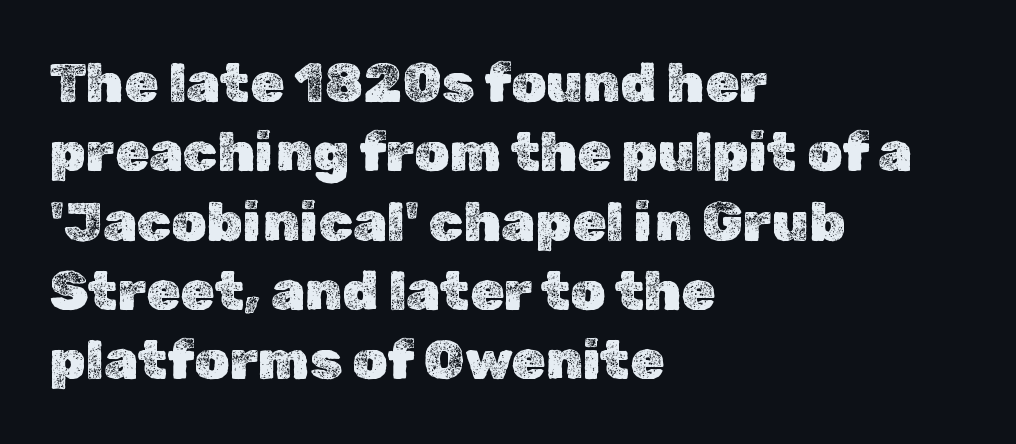
Q: Is the text italic (slanted)? A: No, it is upright.
Q: Is the text underlined? A: No.
Q: How is the paragraph aligned? A: Left-aligned.
Q: Is the spacing between letters normal or unusually wide? A: Normal.
Q: Is the spacing between lines tight, normal or loose? A: Normal.
Q: Width (condensed, normal, or wide)? A: Normal.
Q: x-height? A: Medium.
Q: Monospaced? A: No.
